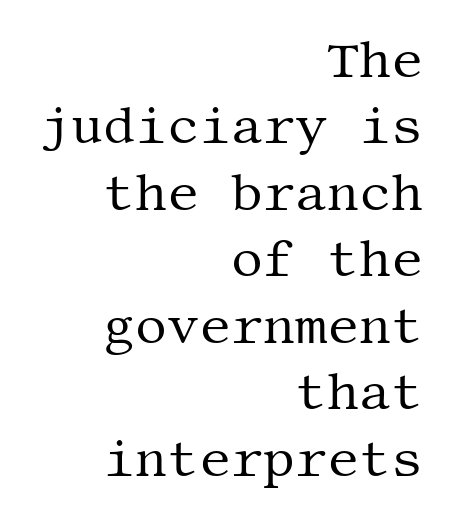
The image shows 50 px regular-weight serif type, upright; set right-aligned, normal line spacing (1.33x), normal letter spacing, not underlined; medium stroke contrast and a large x-height.
